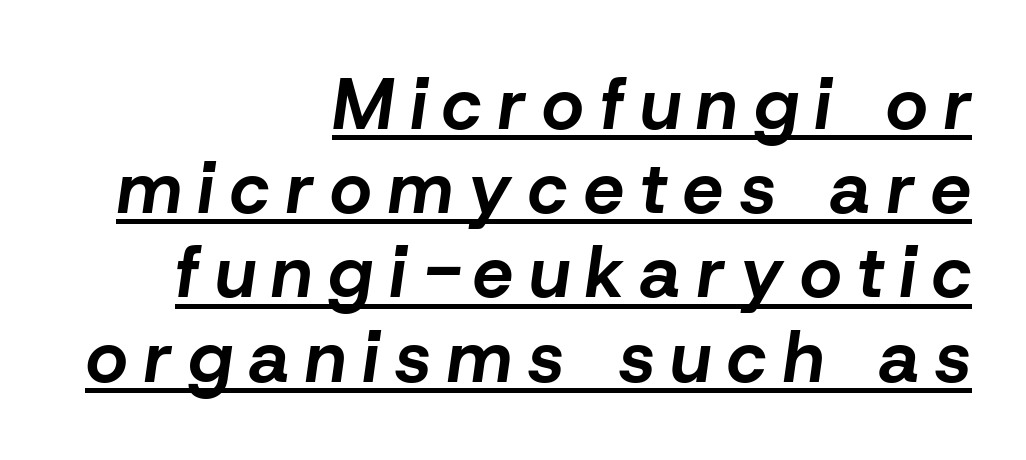
A continuous stroke trails under the words, as in a hyperlink. What stands out about the letter spacing? Its width — letters are far apart. Alignment: flush right. Character widths vary here, with narrow letters taking less room than wide ones.
